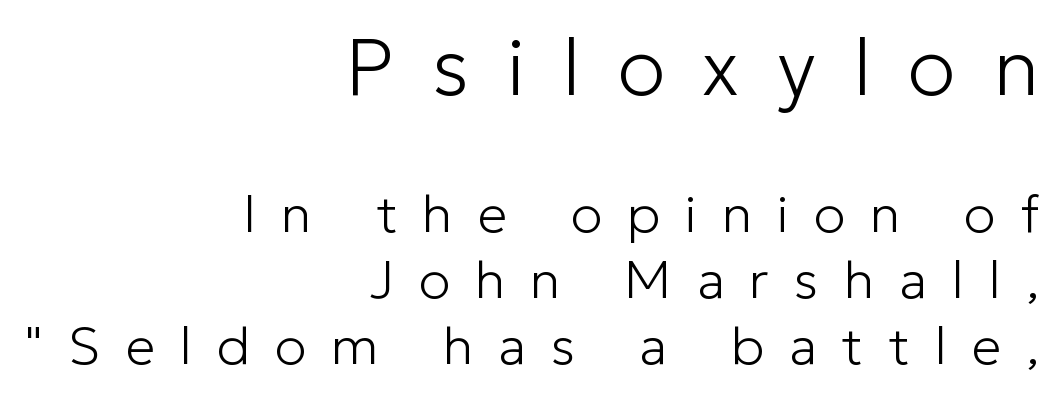
Q: Is the text bold? A: No.
Q: Is the text italic (slanted)? A: No, it is upright.
Q: Is the typeface a serif or a sans-serif typeface? A: Sans-serif.
Q: Is the text underlined? A: No.
Q: How is the paragraph aligned? A: Right-aligned.
Q: Is the spacing between letters normal or unusually wide? A: Unusually wide.
Q: Which block of text is set in a larger size, the first (top) or the second (bottom)? A: The first (top) one.
Q: Width (condensed, normal, or wide)? A: Normal.
Q: Stroke contrast? A: Low.
Q: x-height? A: Medium.
Q: Monospaced? A: No.
